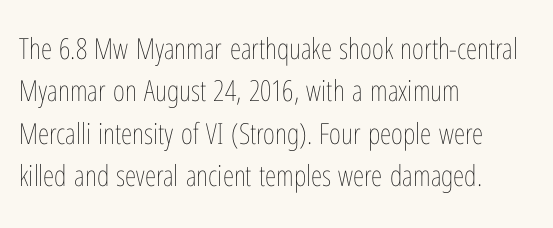
The image shows 29 px thin, condensed type, upright; set left-aligned, normal line spacing (1.46x), normal letter spacing, not underlined; low stroke contrast and a medium x-height.
